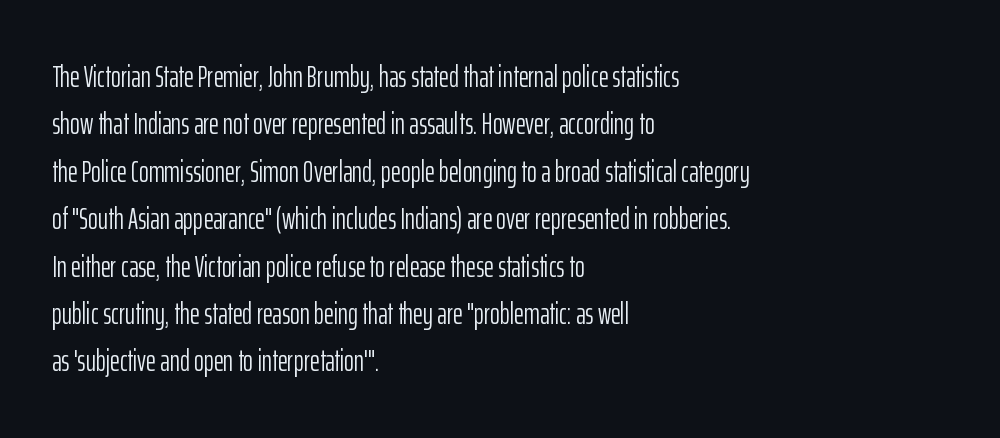
Check where the strokes stop: nothing finishes them off — pure sans. The baseline area is clear. Tall strokes in this sample are plumb rather than angled. Letters have the restrained weight of plain body copy at most. If you drew a ruler down the left edge, every line would touch it.
